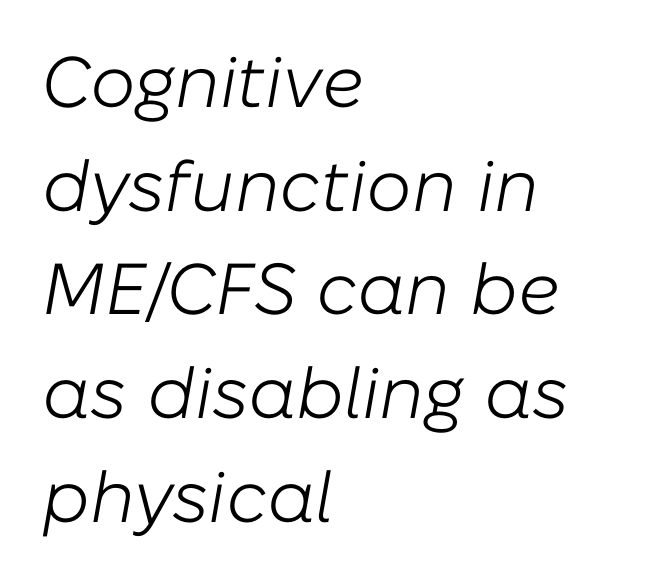
The image shows 72 px light type, italic (leaning right); set left-aligned, normal line spacing (1.44x), normal letter spacing, not underlined; low stroke contrast and a medium x-height.
